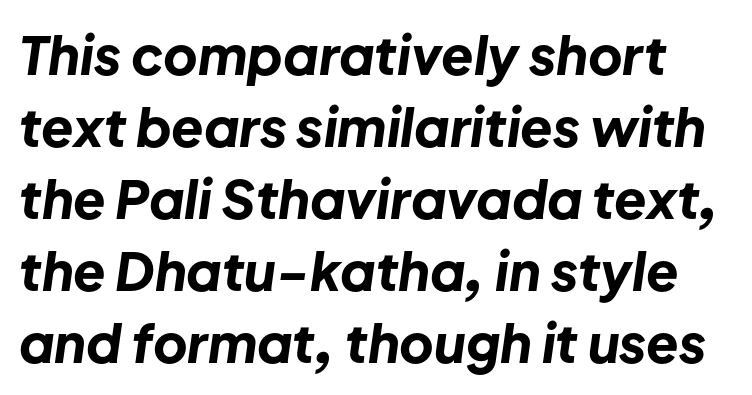
Q: Is the text bold? A: Yes.
Q: Is the text italic (slanted)? A: Yes, it leans right by about 8 degrees.
Q: Is the text underlined? A: No.
Q: Is the spacing between letters normal or unusually wide? A: Normal.
Q: Is the spacing between lines tight, normal or loose? A: Normal.
Q: Width (condensed, normal, or wide)? A: Normal.
Q: Stroke contrast? A: Low.
Q: x-height? A: Medium.
Q: Monospaced? A: No.
